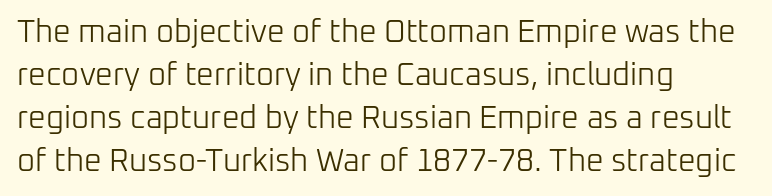
The passage is arranged the way most books set body copy — flush left. The typography opts for an upright posture over an oblique one. The letters look calm and open, with moderate or lighter stems. The specimen omits any rule beneath the text block's lines. These lines are composed in type without serifs. How are the letters spaced? Ordinarily, with no added tracking.
